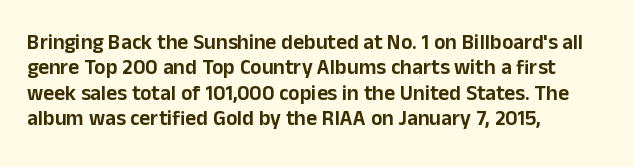
{"italic": "no", "underline": "no", "align": "left", "line_spacing_ratio": 1.21, "letter_spacing": "normal", "letter_spacing_em": 0.0, "glyph_px": 21}
